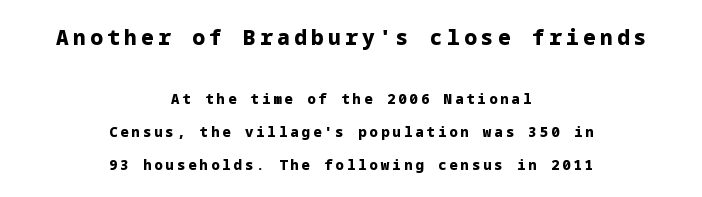
The image shows 21 px bold type, upright; set centered, loose line spacing (2.37x), unusually wide letter spacing (+0.21 em), not underlined; the first (top) block is 1.5x larger.
